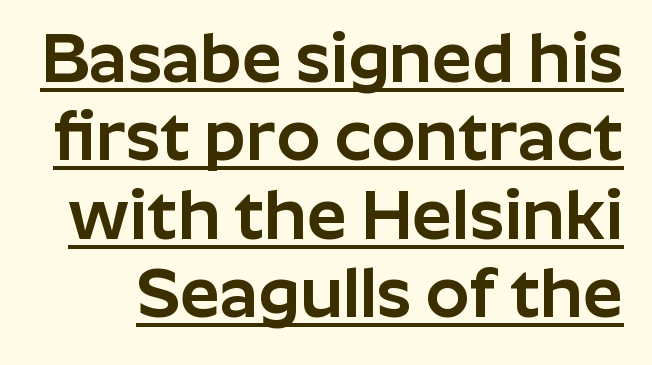
Are there feet on the stems? There aren't — it's a sans. Varying glyph widths throughout — classic text-font behaviour. Standard letterfit; no display-style spreading of the glyphs. If you measured baseline to baseline, you'd find a short distance.
